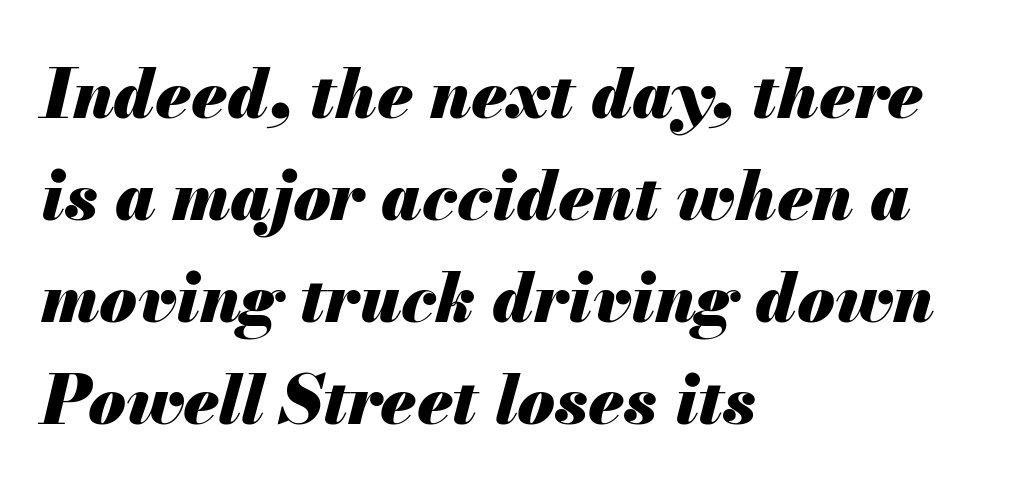
{"italic": "yes", "lean": "right", "slant_degrees": 13, "bold": "yes", "weight": "heavy", "width": "normal", "stroke_contrast": "medium", "x_height": "small", "monospaced": "no", "underline": "no", "align": "left", "line_spacing": "normal", "line_spacing_ratio": 1.5, "letter_spacing": "normal", "letter_spacing_em": 0.0, "glyph_px": 68}
